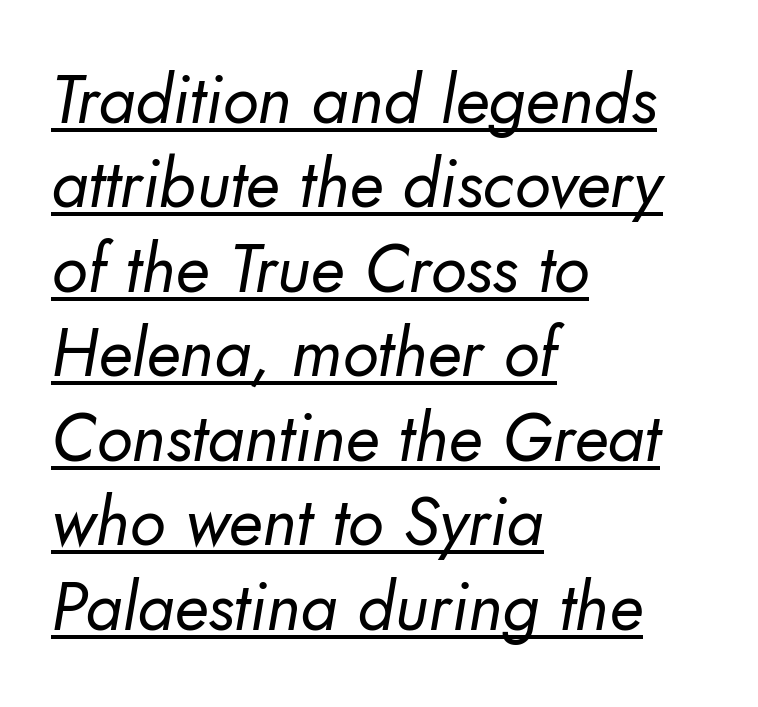
{"serif": "no", "bold": "no", "weight": "regular", "width": "normal", "stroke_contrast": "low", "x_height": "small", "monospaced": "no", "underline": "yes", "align": "left", "line_spacing": "normal", "line_spacing_ratio": 1.26, "letter_spacing": "normal", "letter_spacing_em": 0.0, "glyph_px": 67}
